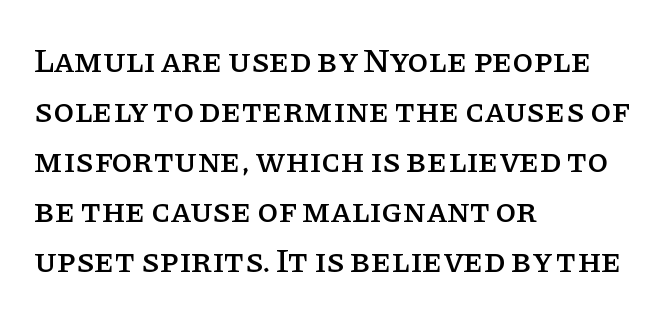
{"serif": "yes", "italic": "no", "width": "normal", "stroke_contrast": "low", "x_height": "large", "monospaced": "no", "underline": "no", "align": "left", "line_spacing": "normal", "line_spacing_ratio": 1.47, "letter_spacing": "normal", "letter_spacing_em": 0.0, "glyph_px": 34}
